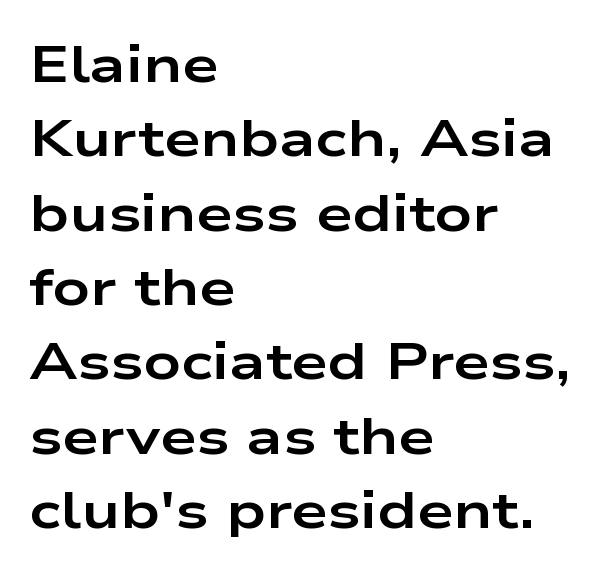
The image shows 52 px bold, wide sans-serif type, upright; set left-aligned, normal line spacing (1.43x), normal letter spacing, not underlined; low stroke contrast and a medium x-height.
